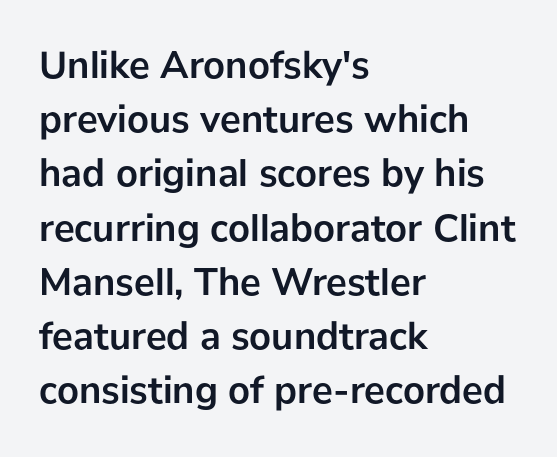
Q: Is the text bold? A: Yes.
Q: Is the text italic (slanted)? A: No, it is upright.
Q: Is the typeface a serif or a sans-serif typeface? A: Sans-serif.
Q: Is the text underlined? A: No.
Q: How is the paragraph aligned? A: Left-aligned.
Q: Is the spacing between letters normal or unusually wide? A: Normal.
Q: Is the spacing between lines tight, normal or loose? A: Normal.
Q: Width (condensed, normal, or wide)? A: Normal.
Q: Stroke contrast? A: Low.
Q: x-height? A: Medium.
Q: Monospaced? A: No.
